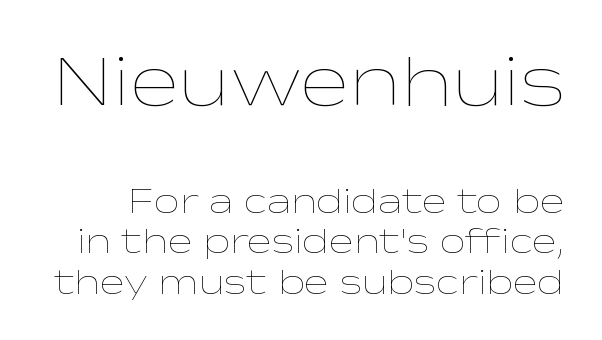
The image shows 74 px thin, wide type, upright; set tight line spacing (1.1x), normal letter spacing, not underlined; the first (top) block is 2.0x larger; low stroke contrast and a medium x-height.
